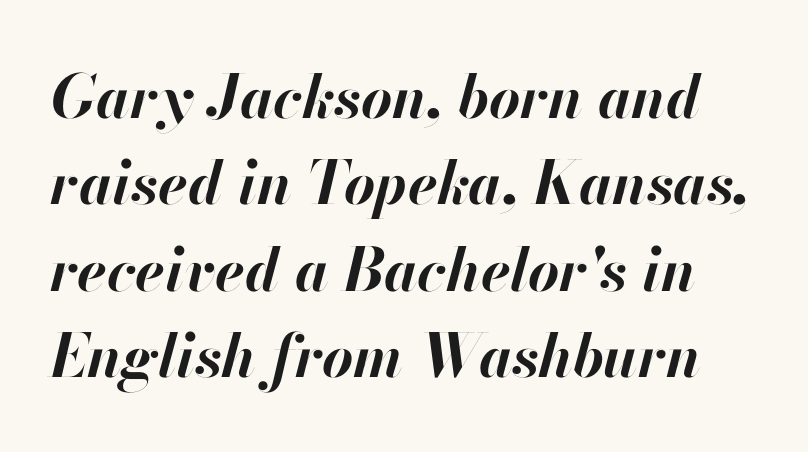
{"italic": "yes", "lean": "right", "slant_degrees": 13, "bold": "yes", "weight": "bold", "width": "normal", "stroke_contrast": "high", "x_height": "small", "monospaced": "no", "underline": "no", "line_spacing": "normal", "line_spacing_ratio": 1.44, "letter_spacing": "normal", "letter_spacing_em": 0.0, "glyph_px": 60}
